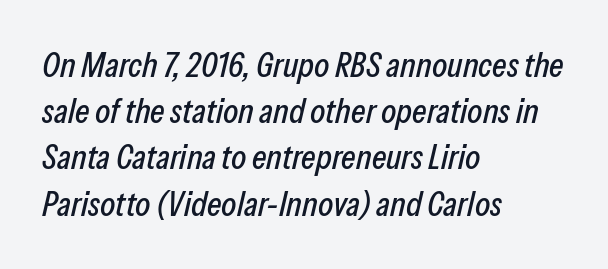
Descender tails drop into unmarked territory. Reading down the column, the eye jumps a familiar distance to each next line. Spacing between characters is what you'd get straight out of the box. The specimen reads as italic at a glance.
